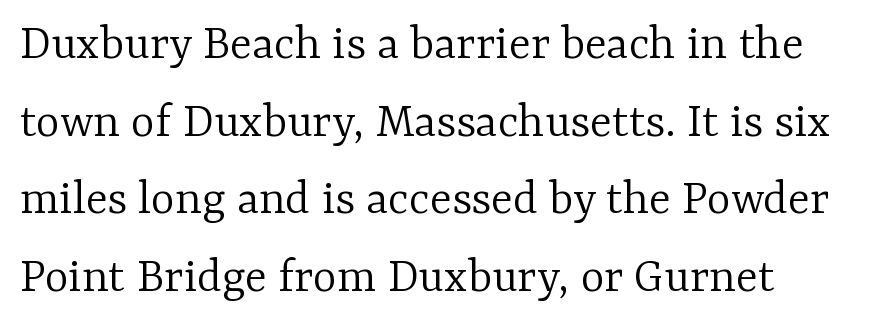
This sample is left-justified, so line endings fall wherever the words run out. Observe the ordinary spacing: letters are neighbours, not strangers. This is roman type, the default non-slanted kind. The text was rendered using a seriffed face with decorative stroke endings. Do the characters align in a grid? No, the font is proportional.
